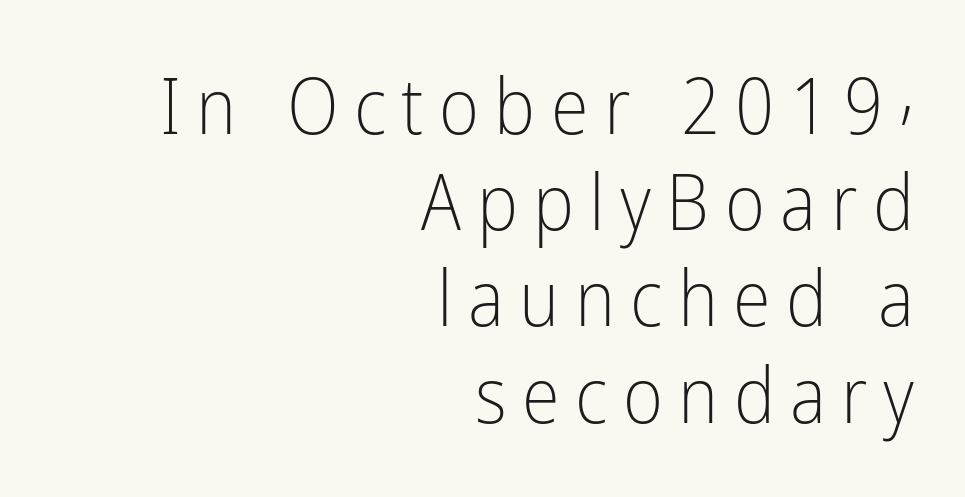
Classification — sans serif. You could not count columns in this text — the font is proportionally spaced. Honestly, there is no underline to notice here at all. Each line ends at the same right margin while the left side varies.
